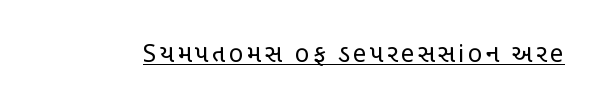
Q: Is the text bold? A: No.
Q: Is the text italic (slanted)? A: No, it is upright.
Q: Is the text underlined? A: Yes.
